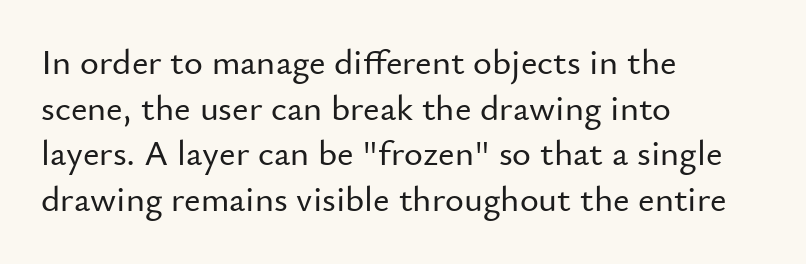
Q: Is the text italic (slanted)? A: No, it is upright.
Q: Is the typeface a serif or a sans-serif typeface? A: Sans-serif.
Q: Is the text underlined? A: No.
Q: How is the paragraph aligned? A: Left-aligned.
Q: Is the spacing between letters normal or unusually wide? A: Normal.
Q: Is the spacing between lines tight, normal or loose? A: Normal.
Q: Width (condensed, normal, or wide)? A: Normal.
Q: Stroke contrast? A: Low.
Q: x-height? A: Small.
Q: Monospaced? A: No.
